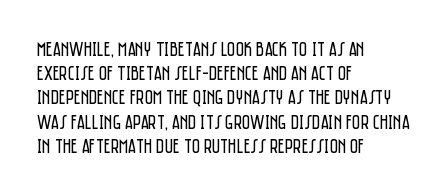
Tall strokes in this sample are plumb rather than angled. Decoration check: the copy has no underline. Words appear dense and cohesive because spacing is normal. The typesetter chose a ragged-right arrangement here.
